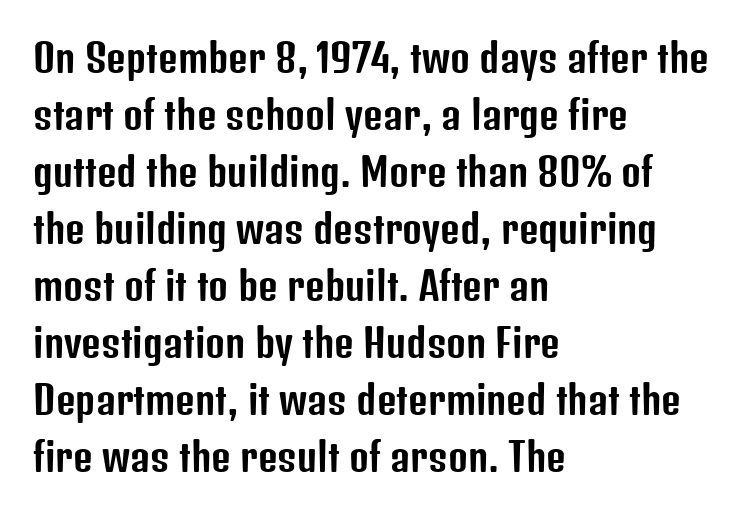
Line spacing here is normal. Nope, no serifs anywhere on these letters. This is roman type, the default non-slanted kind. Lines of text with bare space underneath. Is this a fixed-width face? No — the glyphs have proportional, varying widths. Tracking here is standard; glyphs follow each other at the usual distance.
